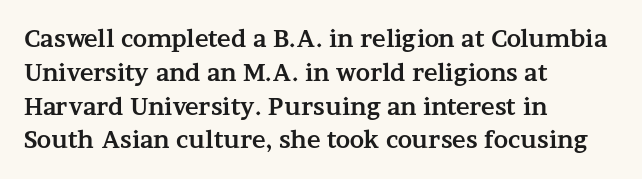
{"italic": "no", "bold": "yes", "underline": "no", "align": "left", "line_spacing": "normal", "line_spacing_ratio": 1.47, "letter_spacing": "normal", "letter_spacing_em": 0.0, "glyph_px": 23}
